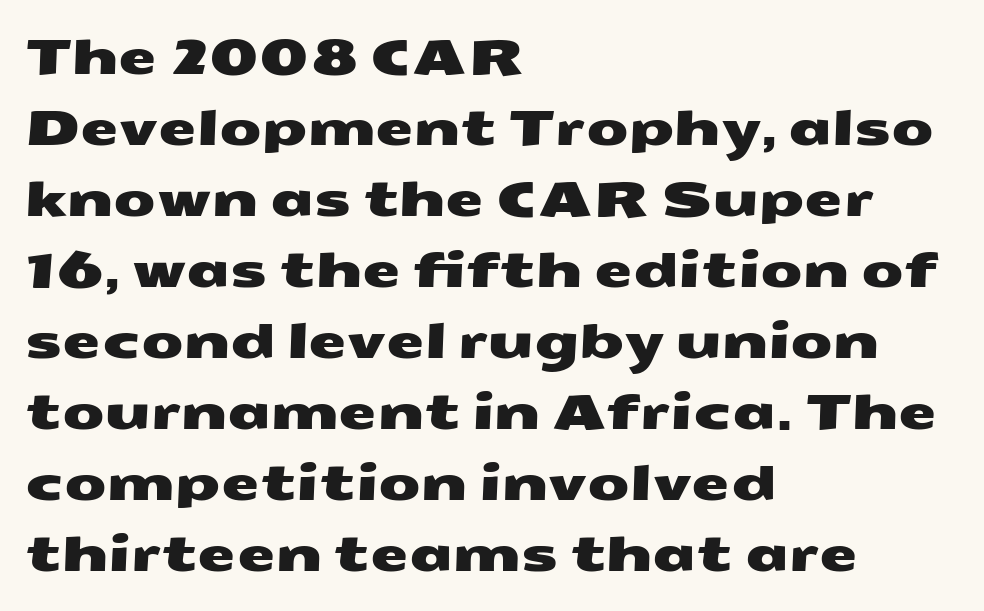
The image shows 49 px wide sans-serif type; set left-aligned, normal line spacing (1.45x), normal letter spacing, not underlined; medium stroke contrast and a medium x-height.
